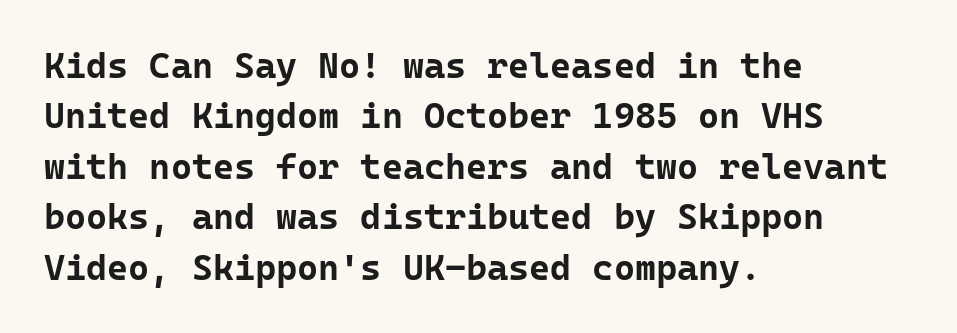
The image shows 36 px bold sans-serif type, upright, monospaced; set left-aligned, normal line spacing (1.4x), normal letter spacing, not underlined; low stroke contrast and a medium x-height.
